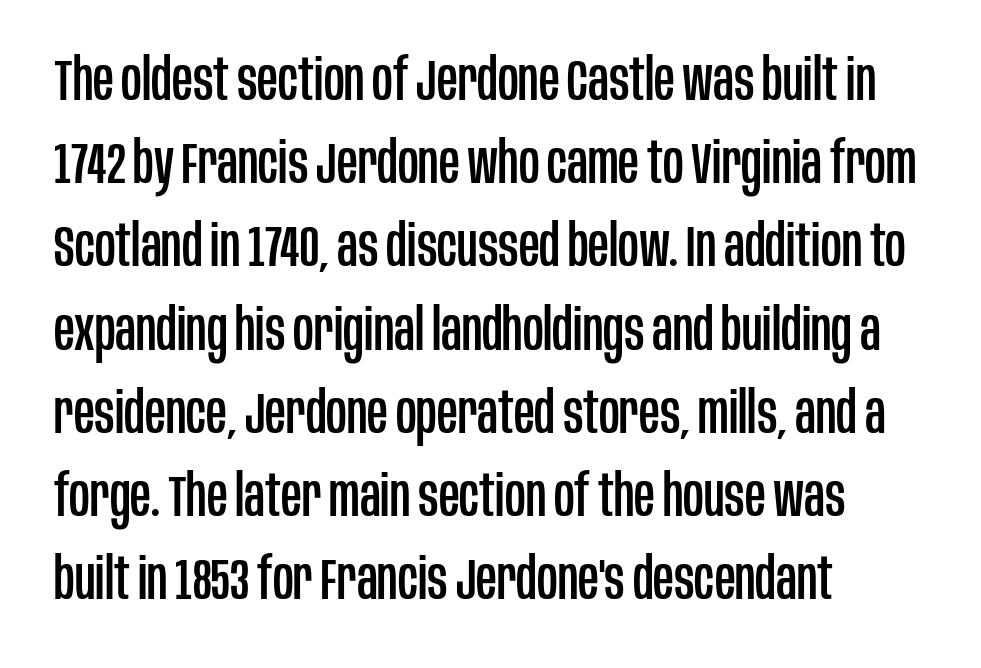
The words here are not underlined. Tall strokes in this sample are plumb rather than angled. Quick note: interline space is typical. This sample has the flowing, uneven cadence of proportional lettering. Typeset ragged right — the left edge is the straight one. You can tell from the bare stems that sans-serif type was used.
